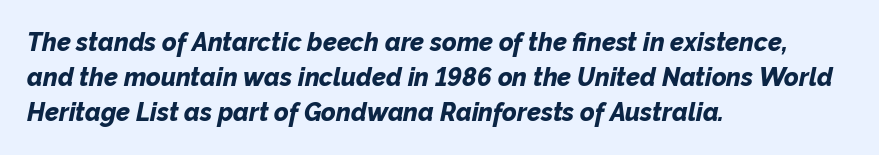
{"italic": "yes", "lean": "right", "slant_degrees": 12, "bold": "yes", "underline": "no", "align": "left", "line_spacing": "normal", "line_spacing_ratio": 1.41, "letter_spacing": "normal", "letter_spacing_em": 0.0, "glyph_px": 25}
